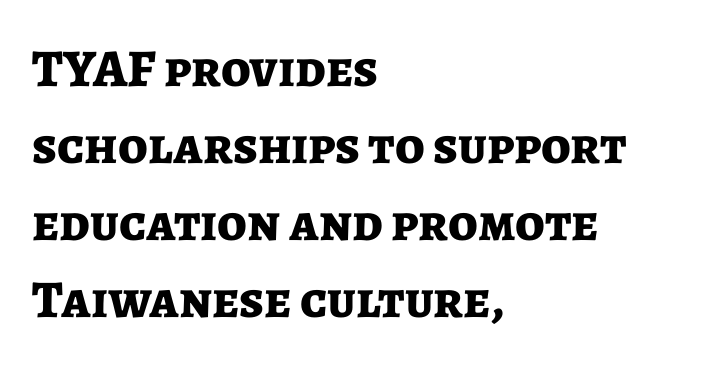
Q: Is the text bold? A: Yes.
Q: Is the text italic (slanted)? A: No, it is upright.
Q: Is the typeface a serif or a sans-serif typeface? A: Sans-serif.
Q: Is the text underlined? A: No.
Q: How is the paragraph aligned? A: Left-aligned.
Q: Is the spacing between letters normal or unusually wide? A: Normal.
Q: Is the spacing between lines tight, normal or loose? A: Normal.
Q: Width (condensed, normal, or wide)? A: Normal.
Q: Stroke contrast? A: Low.
Q: x-height? A: Medium.
Q: Monospaced? A: No.
